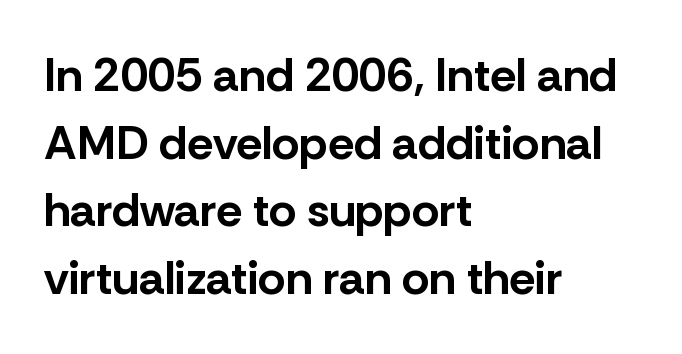
The letters advance in unequal steps, a hallmark of proportional type. Rows of type keep a routine distance in the vertical direction. As a designer I'd log this as weight 700, bold. Compared with a centered layout, this one pins lines to the left instead. The type is set solid horizontally, with unmodified tracking.
